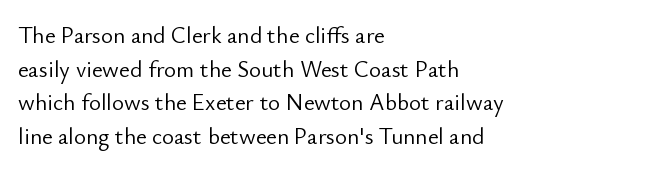
{"italic": "no", "bold": "no", "underline": "no", "align": "left", "line_spacing": "normal", "line_spacing_ratio": 1.46, "letter_spacing": "normal", "letter_spacing_em": 0.0, "glyph_px": 23}
